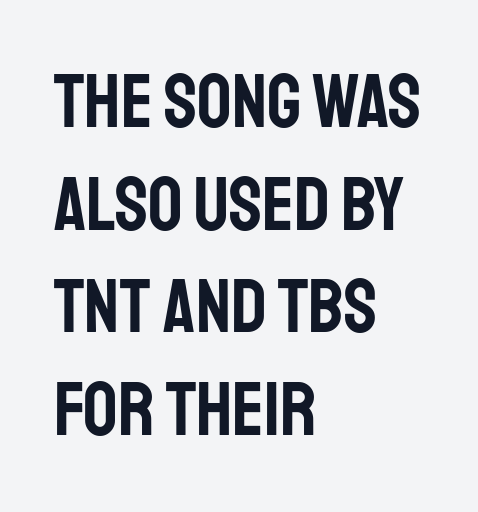
The image shows 76 px condensed sans-serif type, upright; set left-aligned, normal line spacing (1.35x), normal letter spacing, not underlined; low stroke contrast and a large x-height.
